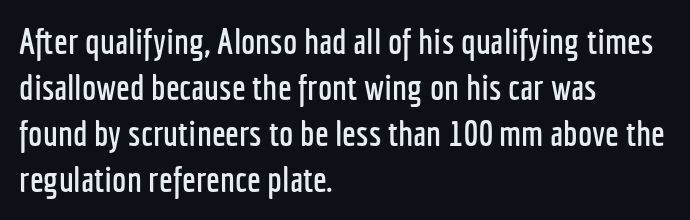
{"serif": "no", "italic": "no", "width": "condensed", "stroke_contrast": "low", "x_height": "medium", "monospaced": "no", "underline": "no", "align": "left", "line_spacing": "normal", "line_spacing_ratio": 1.28, "letter_spacing": "normal", "letter_spacing_em": 0.0, "glyph_px": 36}
